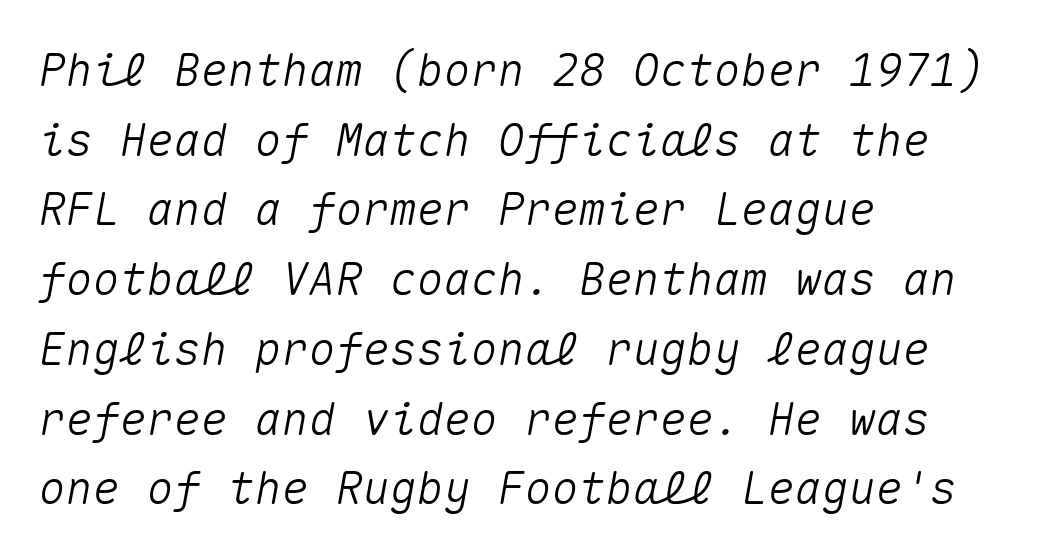
The image shows 45 px text type, italic (leaning right), monospaced; set left-aligned, normal line spacing (1.55x), normal letter spacing, not underlined; medium stroke contrast and a medium x-height.
